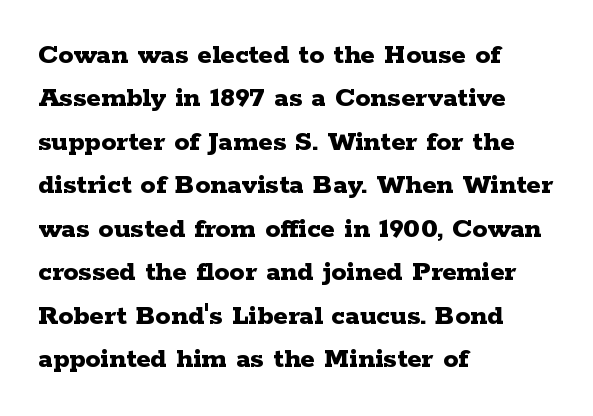
{"serif": "yes", "italic": "no", "bold": "yes", "weight": "bold", "width": "wide", "stroke_contrast": "low", "x_height": "medium", "monospaced": "no", "underline": "no", "align": "left", "line_spacing": "normal", "line_spacing_ratio": 1.45, "letter_spacing": "normal", "letter_spacing_em": 0.0, "glyph_px": 30}
